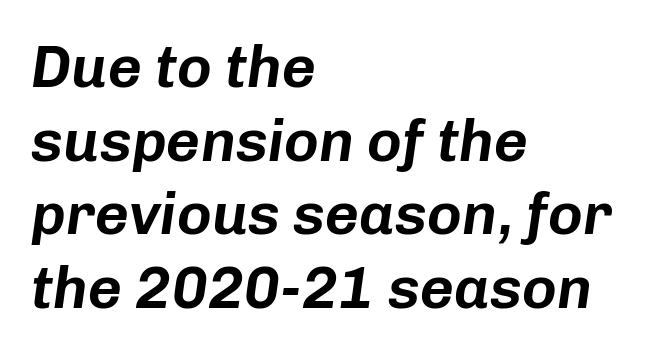
Spacing verdict: proportional, widths tailored to each character. Underline: absent. Horizontal bands of white between lines are of average thickness. Does extra space separate the letters? No, they use regular spacing.
